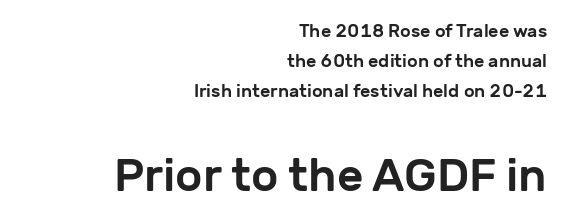
Bigger letters appear in the bottom chunk; the top chunk is reduced. I'd call this a sans setting — the letters go barefoot. Bare-footed words on every line. Think of a printed novel: that variable character pitch is what you see here. Style check: upright. Summary of vertical rhythm: regular, with standard interline spacing.
